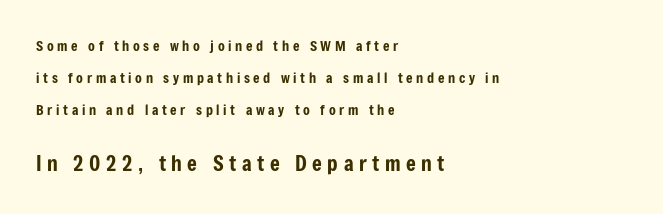
The image shows 21 px text type, upright; set left-aligned, loose line spacing (2.27x), unusually wide letter spacing (+0.26 em), not underlined; the second (bottom) block is 1.5x larger.
